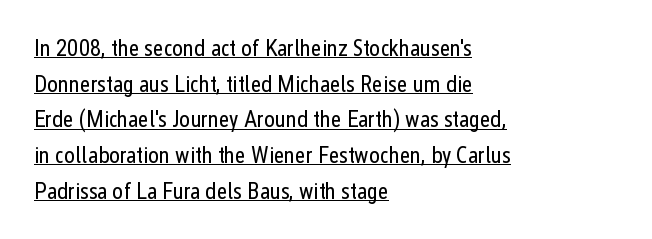
Q: Is the text bold? A: No.
Q: Is the text italic (slanted)? A: No, it is upright.
Q: Is the text underlined? A: Yes.
Q: How is the paragraph aligned? A: Left-aligned.
Q: Is the spacing between letters normal or unusually wide? A: Normal.
Q: Is the spacing between lines tight, normal or loose? A: Normal.
